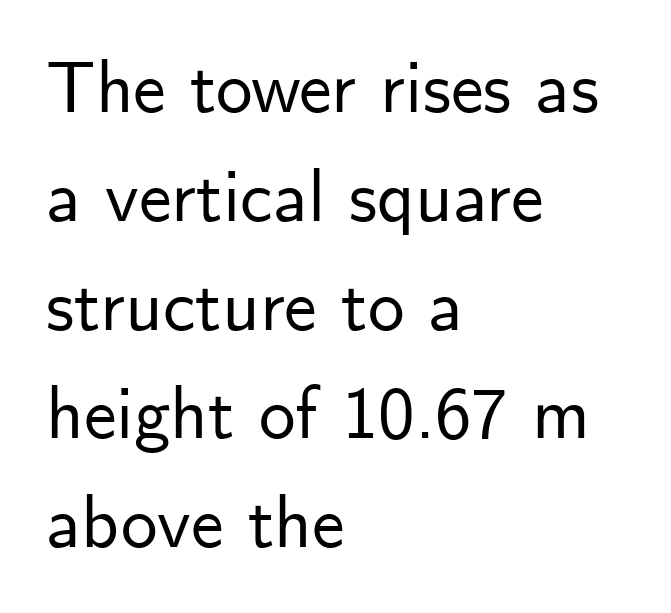
{"serif": "no", "italic": "no", "width": "normal", "stroke_contrast": "low", "x_height": "small", "monospaced": "no", "underline": "no", "align": "left", "line_spacing": "normal", "line_spacing_ratio": 1.49, "letter_spacing": "normal", "letter_spacing_em": 0.0, "glyph_px": 73}
